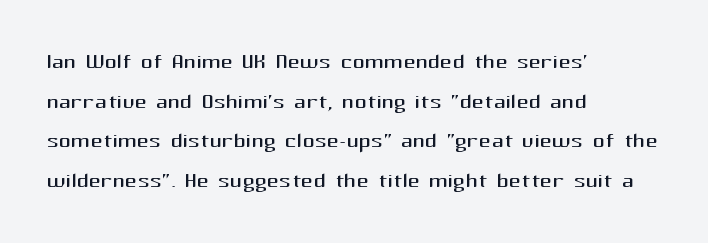
Inter-character spacing is left at the font's built-in metrics. In terms of letterform style, serifs are entirely absent. Does the lettering tilt? It doesn't — this is upright. Normally led — the rows are evenly, conventionally spaced. Heft: none added — not bold.
